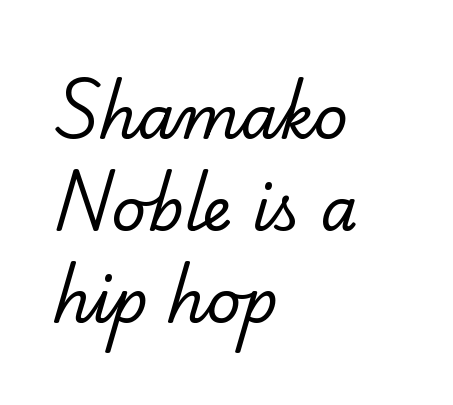
The image shows 60 px regular-weight type; set left-aligned, normal line spacing (1.53x), normal letter spacing, not underlined; low stroke contrast and a small x-height.
